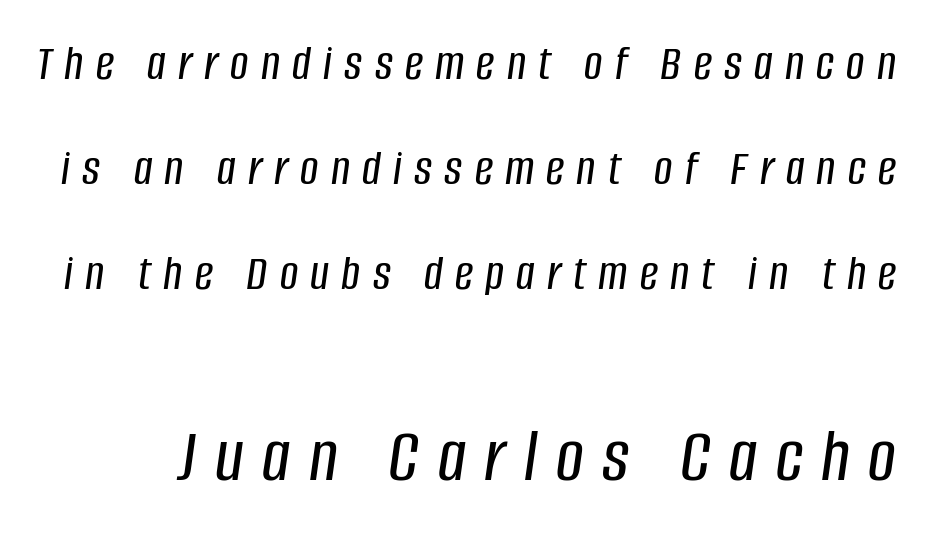
Observe the wide spacing: letters keep a clear distance from each other. Whoever set this chose breathing room over compactness in the vertical rhythm. The block sitting lower on the canvas is the one with enlarged characters. Is this a fixed-width face? No — the glyphs have proportional, varying widths.
